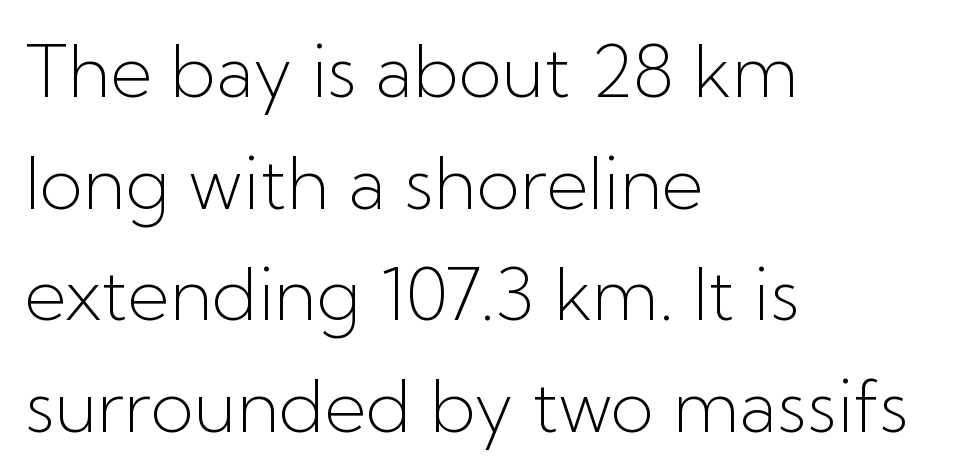
Is this a fixed-width face? No — the glyphs have proportional, varying widths. The font's upright variant was chosen for this text. The font family rendered here belongs to the sans-serif group. The paragraph shown leans on its left margin. Descenders hang freely into open space. No heavy texture on the line: the type isn't bold.
